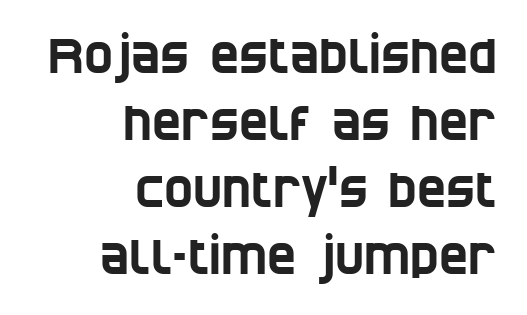
This sample uses plain, unmodified letter spacing. These lines are rendered in a variable-pitch font. Notice how the passage keeps a crisp vertical edge on the right only. The lines sit at an ordinary, default distance from one another. The typeface chosen for these lines omits serifs.
